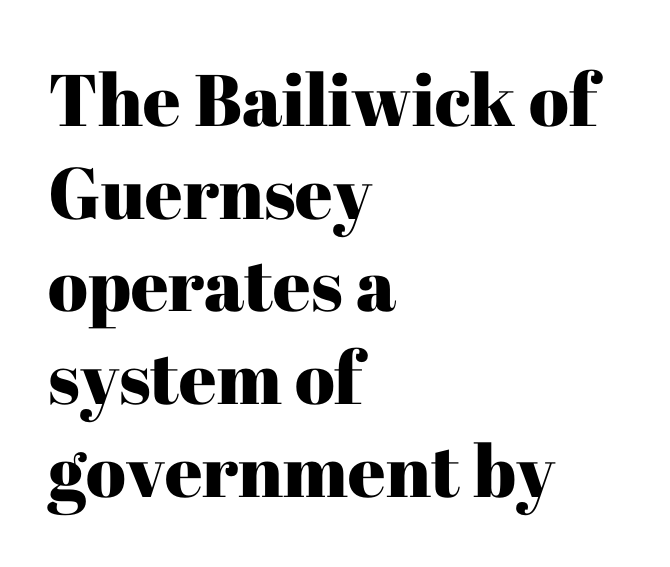
The image shows 73 px serif type, upright; set left-aligned, normal line spacing (1.27x), normal letter spacing, not underlined; high stroke contrast and a medium x-height.
